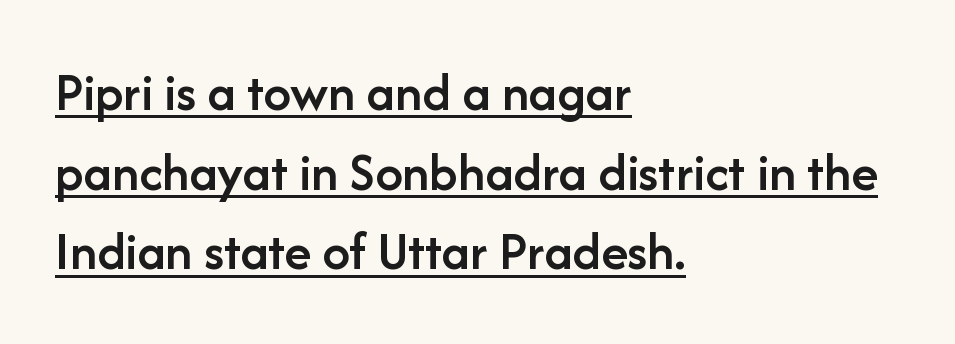
Q: Is the text bold? A: Semi-bold.
Q: Is the text italic (slanted)? A: No, it is upright.
Q: Is the typeface a serif or a sans-serif typeface? A: Sans-serif.
Q: Is the text underlined? A: Yes.
Q: How is the paragraph aligned? A: Left-aligned.
Q: Is the spacing between letters normal or unusually wide? A: Normal.
Q: Is the spacing between lines tight, normal or loose? A: Normal.
Q: Width (condensed, normal, or wide)? A: Normal.
Q: Stroke contrast? A: Low.
Q: x-height? A: Medium.
Q: Monospaced? A: No.
